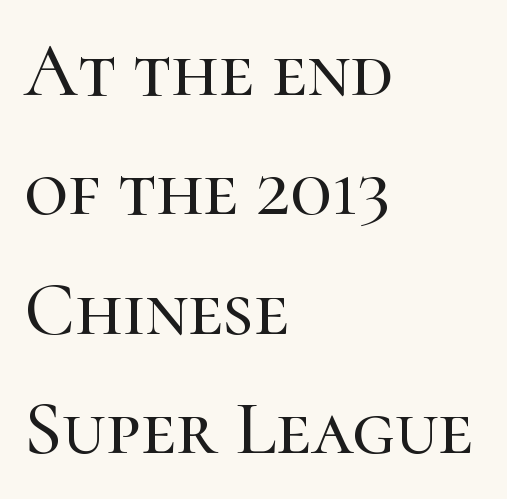
{"serif": "yes", "italic": "no", "width": "normal", "stroke_contrast": "high", "x_height": "medium", "monospaced": "no", "underline": "no", "align": "left", "line_spacing": "normal", "line_spacing_ratio": 1.57, "letter_spacing": "normal", "letter_spacing_em": 0.0, "glyph_px": 76}
